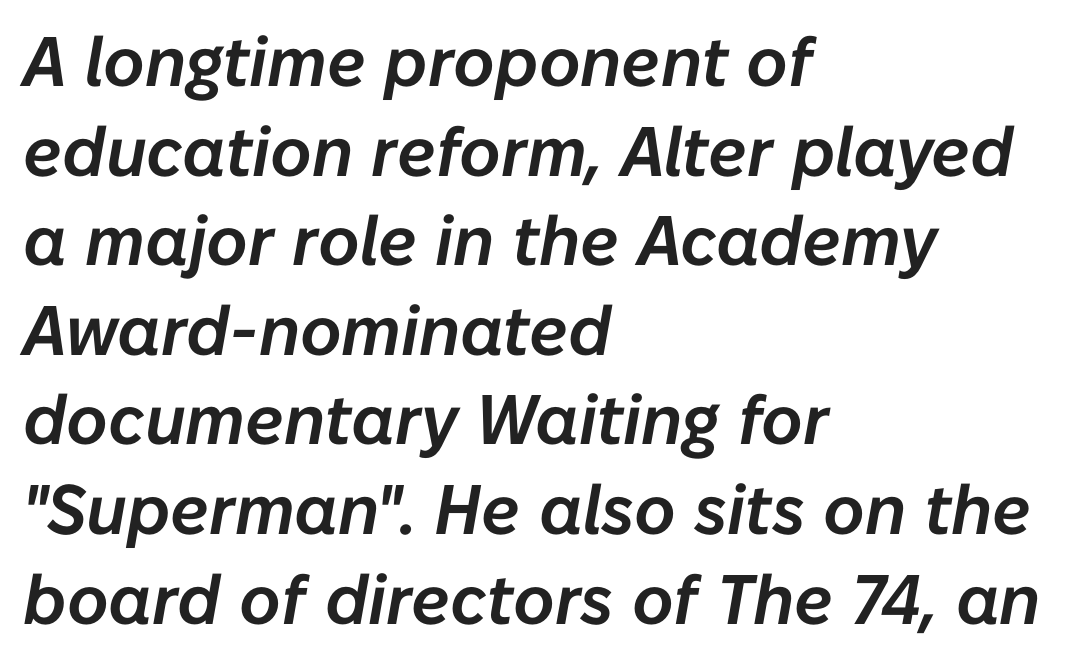
The image shows 70 px text type, italic (leaning right); set left-aligned, normal line spacing (1.28x), normal letter spacing, not underlined; low stroke contrast and a medium x-height.
